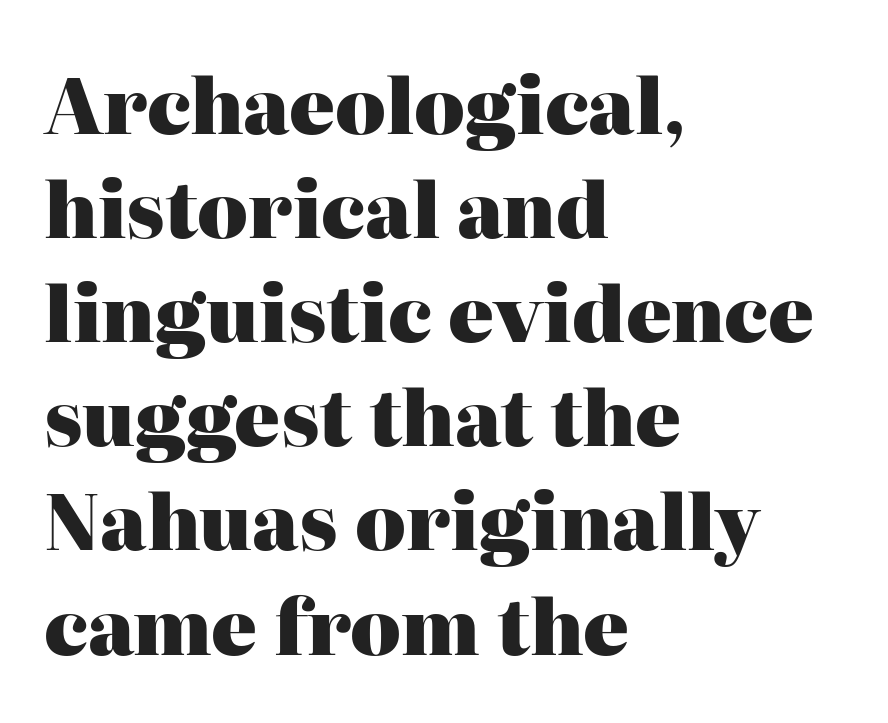
{"serif": "yes", "italic": "no", "bold": "yes", "weight": "heavy", "width": "normal", "stroke_contrast": "high", "x_height": "medium", "monospaced": "no", "underline": "no", "align": "left", "line_spacing": "normal", "line_spacing_ratio": 1.37, "letter_spacing": "normal", "letter_spacing_em": 0.0, "glyph_px": 76}
